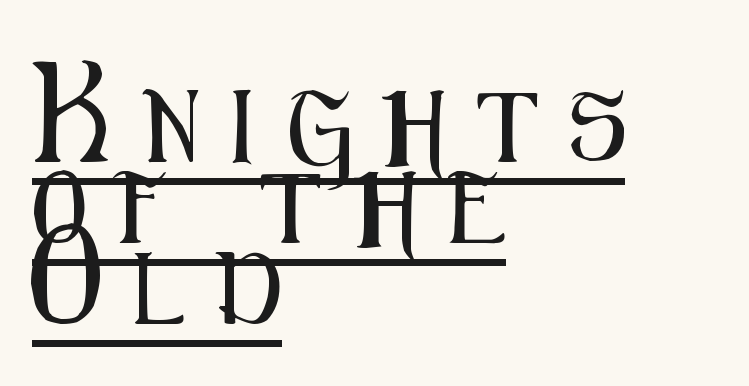
Q: Is the text italic (slanted)? A: No, it is upright.
Q: Is the text underlined? A: Yes.
Q: How is the paragraph aligned? A: Left-aligned.
Q: Is the spacing between letters normal or unusually wide? A: Unusually wide.
Q: Is the spacing between lines tight, normal or loose? A: Tight.
Q: Width (condensed, normal, or wide)? A: Condensed.
Q: Stroke contrast? A: Medium.
Q: x-height? A: Medium.
Q: Monospaced? A: No.
